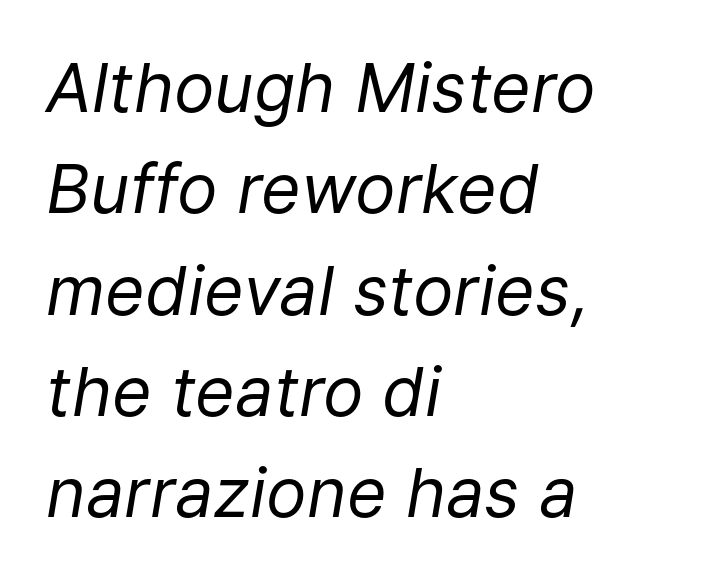
The image shows 68 px regular-weight type, italic (leaning right); set left-aligned, normal line spacing (1.49x), normal letter spacing, not underlined; low stroke contrast and a medium x-height.
